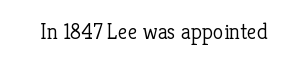
The space directly below the letters is spotless. Quick note: not italic, upright. The line texture is even and compact thanks to regular tracking. These glyphs show unthickened strokes, regular width or finer.
